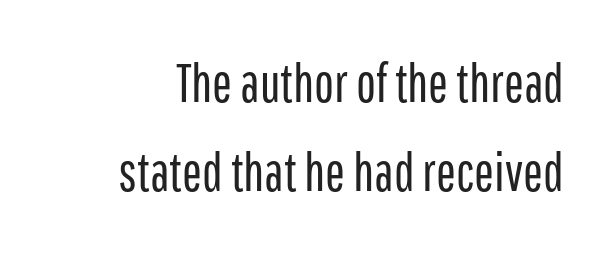
The image shows 53 px regular-weight, condensed sans-serif type, upright; set normal line spacing (1.68x), normal letter spacing, not underlined; low stroke contrast and a medium x-height.
